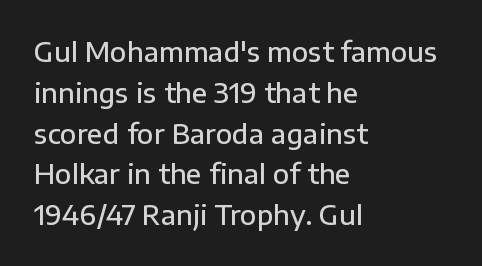
{"italic": "no", "bold": "semi", "underline": "no", "align": "left", "line_spacing": "normal", "line_spacing_ratio": 1.51, "letter_spacing": "normal", "letter_spacing_em": 0.0, "glyph_px": 27}
